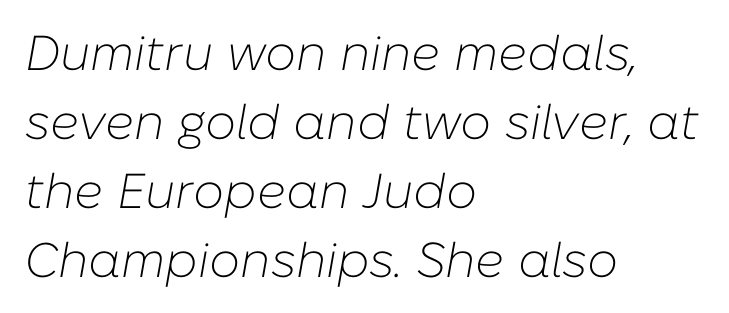
Q: Is the text bold? A: No.
Q: Is the text italic (slanted)? A: Yes, it leans right by about 10 degrees.
Q: Is the text underlined? A: No.
Q: How is the paragraph aligned? A: Left-aligned.
Q: Is the spacing between letters normal or unusually wide? A: Normal.
Q: Is the spacing between lines tight, normal or loose? A: Normal.
Q: Width (condensed, normal, or wide)? A: Normal.
Q: Stroke contrast? A: Low.
Q: x-height? A: Medium.
Q: Monospaced? A: No.
